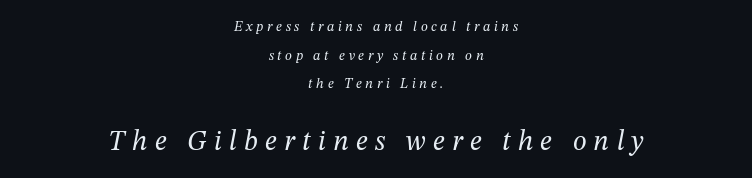
Q: Is the text bold? A: No.
Q: Is the text italic (slanted)? A: Yes, it leans right by about 12 degrees.
Q: Is the typeface a serif or a sans-serif typeface? A: Serif.
Q: Is the text underlined? A: No.
Q: How is the paragraph aligned? A: Centered.
Q: Is the spacing between letters normal or unusually wide? A: Unusually wide.
Q: Is the spacing between lines tight, normal or loose? A: Loose.
Q: Which block of text is set in a larger size, the first (top) or the second (bottom)? A: The second (bottom) one.
Q: Width (condensed, normal, or wide)? A: Normal.
Q: Stroke contrast? A: Medium.
Q: x-height? A: Medium.
Q: Monospaced? A: No.
